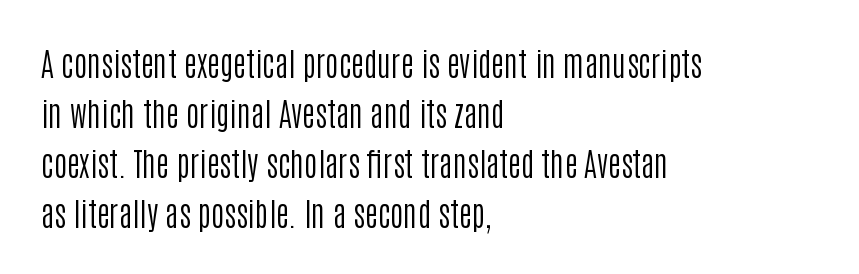
{"serif": "no", "italic": "no", "bold": "no", "weight": "regular", "width": "condensed", "stroke_contrast": "low", "x_height": "large", "monospaced": "no", "underline": "no", "align": "left", "line_spacing": "normal", "line_spacing_ratio": 1.56, "letter_spacing": "normal", "letter_spacing_em": 0.0, "glyph_px": 32}
